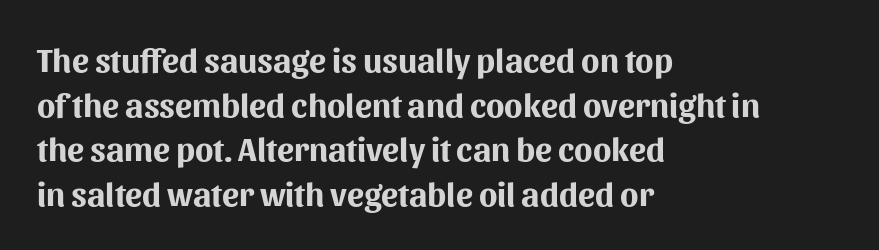
{"serif": "no", "italic": "no", "bold": "yes", "weight": "bold", "width": "normal", "stroke_contrast": "medium", "x_height": "medium", "monospaced": "no", "underline": "no", "align": "left", "line_spacing": "normal", "line_spacing_ratio": 1.31, "letter_spacing": "normal", "letter_spacing_em": 0.0, "glyph_px": 34}
